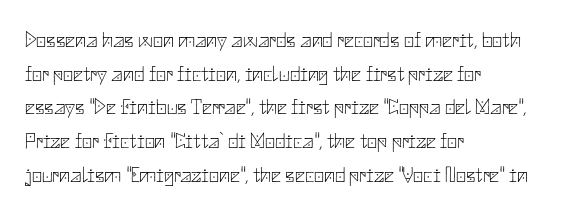
Unbolded letterforms with no extra heft. The letterforms sit shoulder to shoulder at normal distance. Line spacing here is normal. Glance below the letters and you will spot only blank space. Visually the block forms a straight wall on the left and a jagged coastline on the right.
